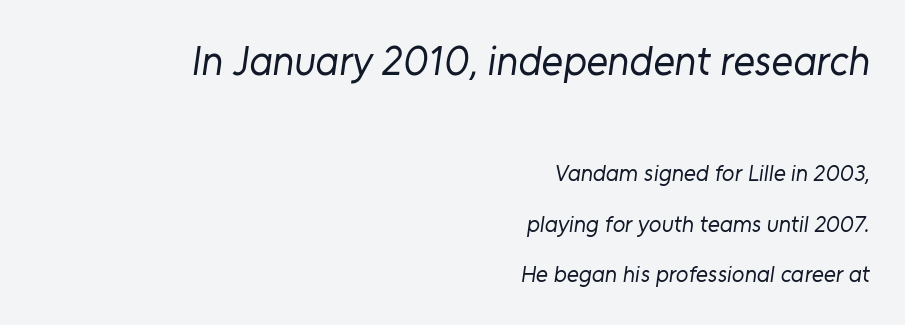
{"serif": "no", "bold": "no", "weight": "regular", "width": "normal", "stroke_contrast": "low", "x_height": "medium", "monospaced": "no", "underline": "no", "align": "right", "line_spacing": "loose", "line_spacing_ratio": 2.2, "letter_spacing": "normal", "letter_spacing_em": 0.0, "larger_block": "first", "size_ratio": 1.78, "glyph_px": 41}
